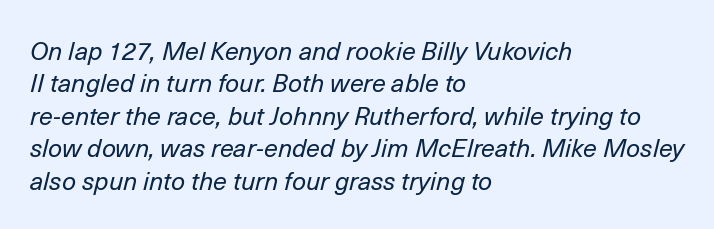
Q: Is the text bold? A: No.
Q: Is the text italic (slanted)? A: Yes, it leans right by about 14 degrees.
Q: Is the text underlined? A: No.
Q: How is the paragraph aligned? A: Left-aligned.
Q: Is the spacing between letters normal or unusually wide? A: Normal.
Q: Is the spacing between lines tight, normal or loose? A: Normal.
